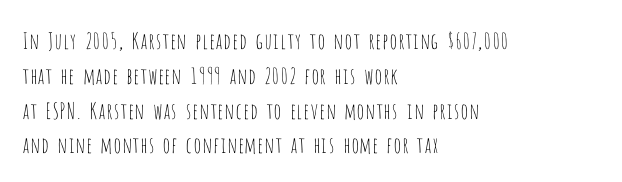
{"italic": "no", "bold": "no", "underline": "no", "align": "left", "line_spacing": "normal", "line_spacing_ratio": 1.58, "letter_spacing": "normal", "letter_spacing_em": 0.0, "glyph_px": 22}
